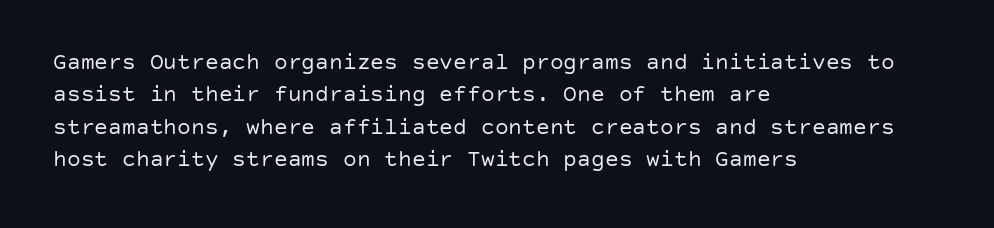
The image shows 23 px text type, upright; set left-aligned, normal line spacing (1.41x), normal letter spacing, not underlined.
